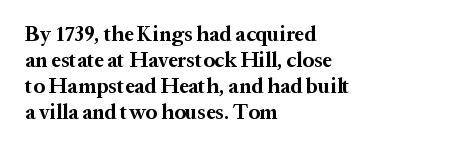
The strokes are fattened all the way to bold. Visually the block forms a straight wall on the left and a jagged coastline on the right. A typesetter would mark this as roman, not italic. The words here are not underlined.
